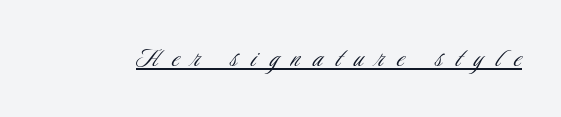
The image shows 30 px light, condensed sans-serif type; set unusually wide letter spacing (+0.44 em), underlined; low stroke contrast and a small x-height.
